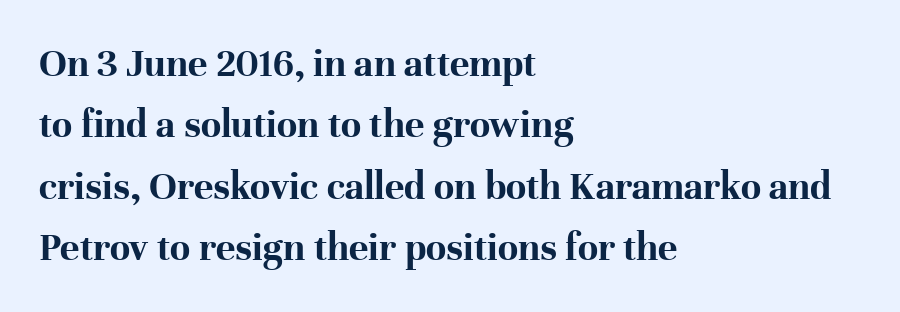
The image shows 41 px bold serif type, upright; set left-aligned, normal line spacing (1.5x), normal letter spacing, not underlined; high stroke contrast and a medium x-height.
